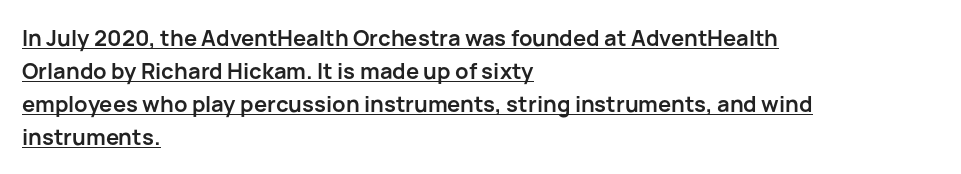
Q: Is the text bold? A: Yes.
Q: Is the text italic (slanted)? A: No, it is upright.
Q: Is the text underlined? A: Yes.
Q: How is the paragraph aligned? A: Left-aligned.
Q: Is the spacing between letters normal or unusually wide? A: Normal.
Q: Is the spacing between lines tight, normal or loose? A: Normal.
